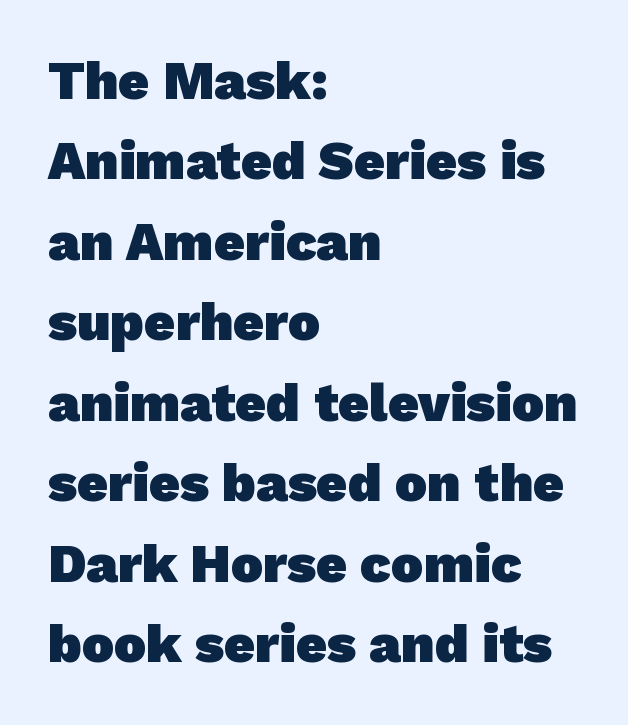
The image shows 54 px heavy sans-serif type; set left-aligned, normal line spacing (1.49x), normal letter spacing, not underlined; low stroke contrast and a medium x-height.
